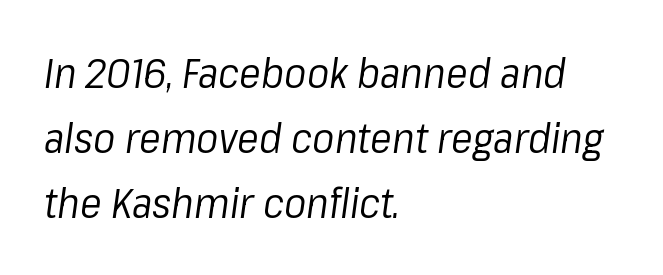
{"italic": "yes", "lean": "right", "slant_degrees": 8, "bold": "no", "weight": "regular", "width": "normal", "stroke_contrast": "low", "x_height": "medium", "monospaced": "no", "underline": "no", "align": "left", "line_spacing": "normal", "line_spacing_ratio": 1.59, "letter_spacing": "normal", "letter_spacing_em": 0.0, "glyph_px": 41}
